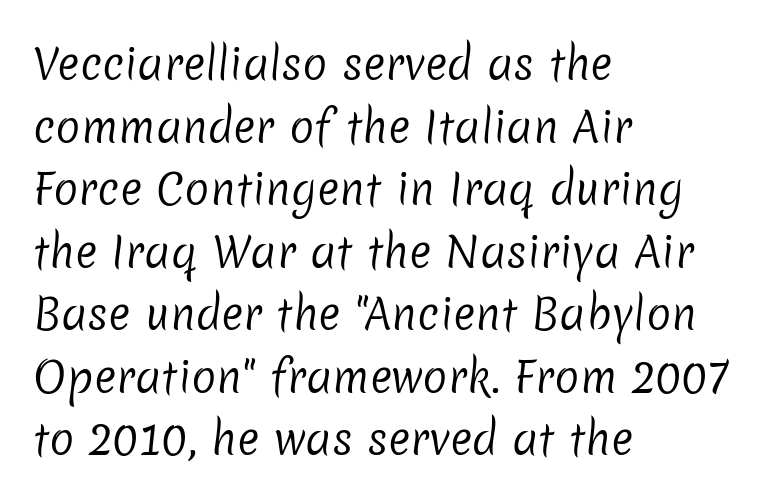
The image shows 42 px regular-weight sans-serif type; set left-aligned, normal line spacing (1.49x), normal letter spacing, not underlined; low stroke contrast and a medium x-height.
